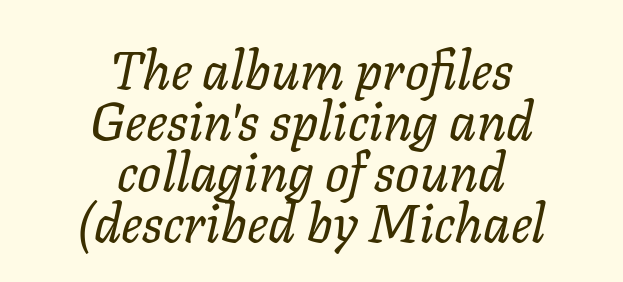
The image shows 53 px regular-weight type, italic (leaning right); set centered, tight line spacing (0.96x), normal letter spacing, not underlined; low stroke contrast and a medium x-height.
